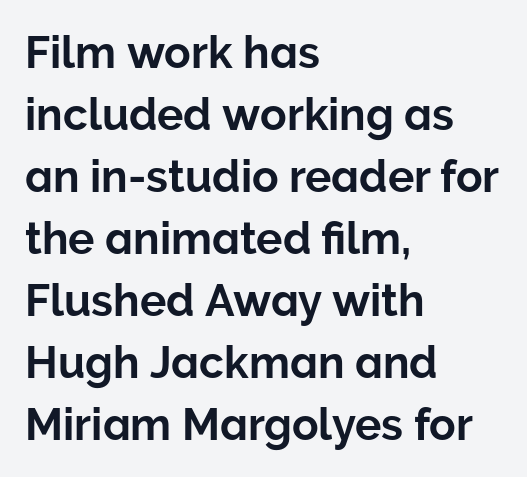
Q: Is the text italic (slanted)? A: No, it is upright.
Q: Is the typeface a serif or a sans-serif typeface? A: Sans-serif.
Q: Is the text underlined? A: No.
Q: How is the paragraph aligned? A: Left-aligned.
Q: Is the spacing between letters normal or unusually wide? A: Normal.
Q: Is the spacing between lines tight, normal or loose? A: Normal.
Q: Width (condensed, normal, or wide)? A: Normal.
Q: Stroke contrast? A: Low.
Q: x-height? A: Medium.
Q: Monospaced? A: No.
